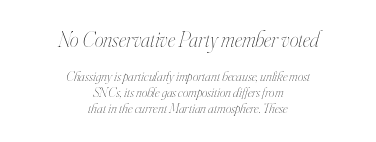
{"italic": "yes", "lean": "right", "slant_degrees": 16, "bold": "no", "underline": "no", "align": "center", "line_spacing": "tight", "line_spacing_ratio": 1.12, "letter_spacing": "normal", "letter_spacing_em": 0.0, "larger_block": "first", "size_ratio": 1.57, "glyph_px": 22}
